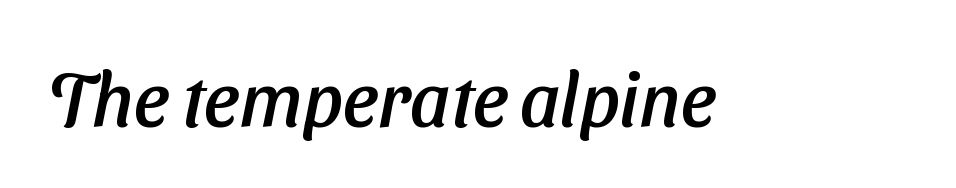
The image shows 76 px sans-serif type; set normal letter spacing, not underlined; low stroke contrast and a medium x-height.
